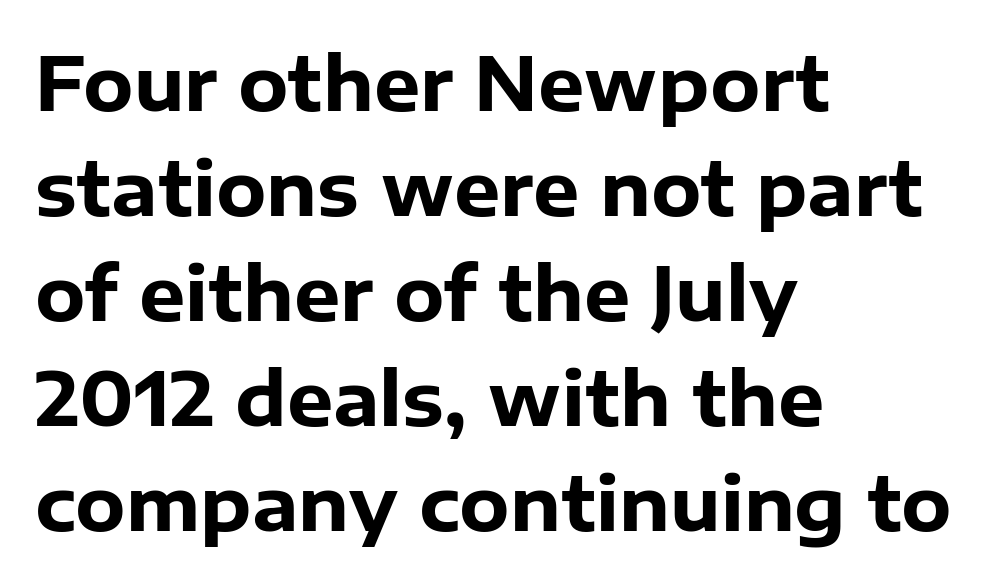
A clean baseline with only descenders dipping below it. The rendering anchors every line to the left-hand side. Horizontal bands of white between lines are of average thickness. Note: no serifs on the glyphs.
